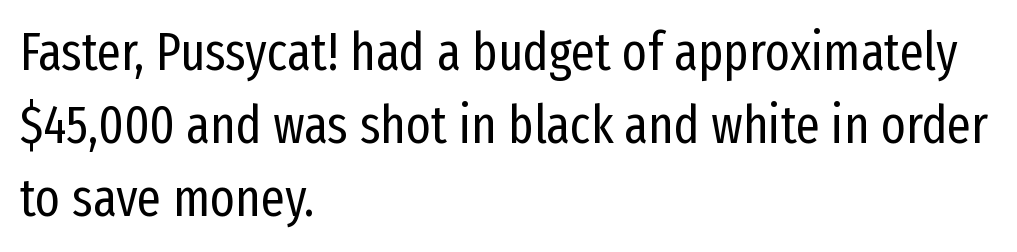
{"serif": "no", "italic": "no", "bold": "no", "weight": "regular", "width": "condensed", "stroke_contrast": "low", "x_height": "medium", "monospaced": "no", "underline": "no", "align": "left", "line_spacing": "normal", "line_spacing_ratio": 1.38, "letter_spacing": "normal", "letter_spacing_em": 0.0, "glyph_px": 53}
